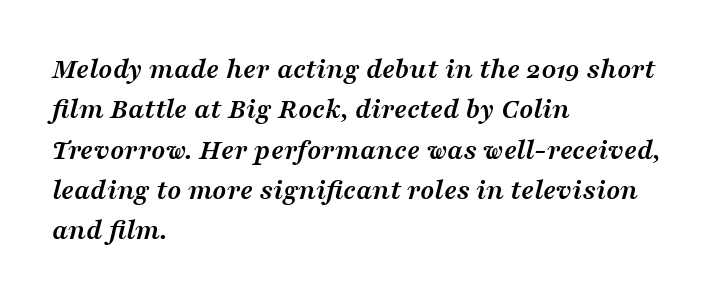
The rendering applies a slant to the glyphs. The font family rendered here belongs to the serif group. All the whitespace from short lines collects on the right. Typesetter's note: full bold, strokes at maximum text heaviness. The passage shown is typed in a proportional face where columns would drift. Beneath every word, the page is bare.
